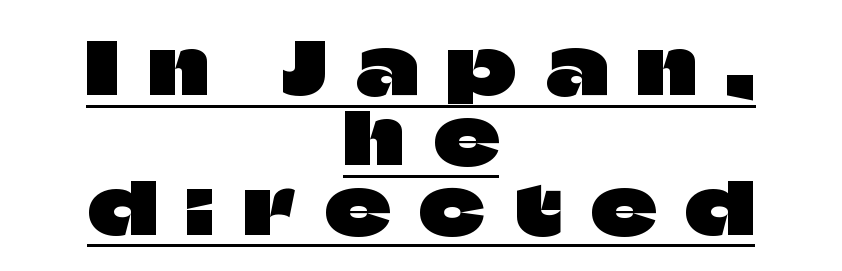
A typesetter would call this leading minimal, almost set solid. The type sits square on the baseline with zero lean. Look at the bottom of the vertical strokes: they stop flat, with no serifs. Each letter keeps its own natural width here, so spacing adapts to shape. Letter spacing: wide. Each line is balanced around a shared central axis.
